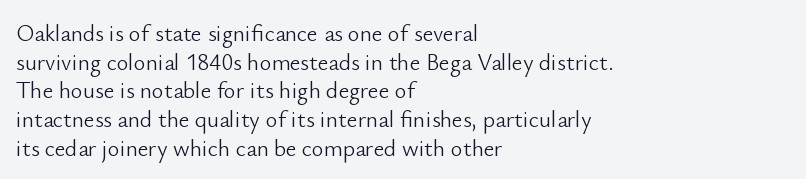
Q: Is the text bold? A: No.
Q: Is the text italic (slanted)? A: No, it is upright.
Q: Is the text underlined? A: No.
Q: How is the paragraph aligned? A: Left-aligned.
Q: Is the spacing between letters normal or unusually wide? A: Normal.
Q: Is the spacing between lines tight, normal or loose? A: Normal.
